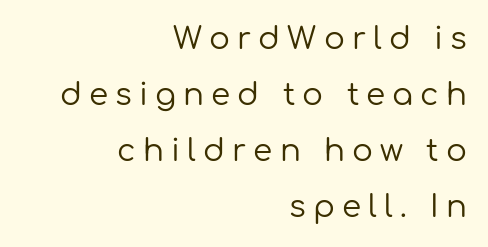
The image shows 31 px regular-weight sans-serif type, upright; set right-aligned, line spacing 1.81x, unusually wide letter spacing (+0.23 em), not underlined; low stroke contrast and a medium x-height.
